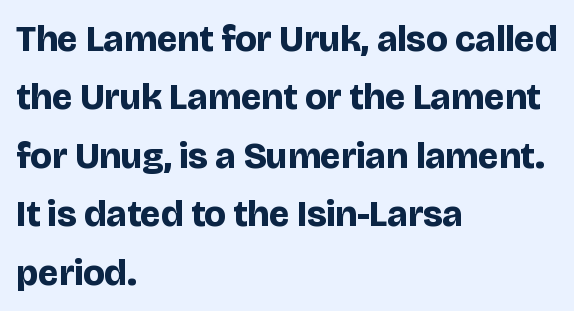
The designer went with a sans here, leaving each stem footless. Rendered with straight, roman letterforms. The paragraph shown leans on its left margin. Leading matches the norm, producing a regular column.
